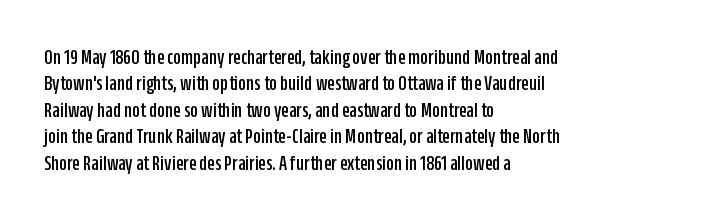
Q: Is the text italic (slanted)? A: No, it is upright.
Q: Is the text underlined? A: No.
Q: How is the paragraph aligned? A: Left-aligned.
Q: Is the spacing between letters normal or unusually wide? A: Normal.
